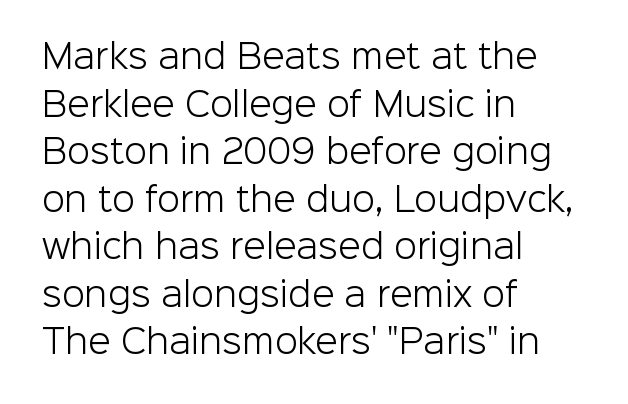
Q: Is the text bold? A: No.
Q: Is the text italic (slanted)? A: No, it is upright.
Q: Is the typeface a serif or a sans-serif typeface? A: Sans-serif.
Q: Is the text underlined? A: No.
Q: How is the paragraph aligned? A: Left-aligned.
Q: Is the spacing between letters normal or unusually wide? A: Normal.
Q: Is the spacing between lines tight, normal or loose? A: Normal.
Q: Width (condensed, normal, or wide)? A: Normal.
Q: Stroke contrast? A: Low.
Q: x-height? A: Medium.
Q: Monospaced? A: No.
